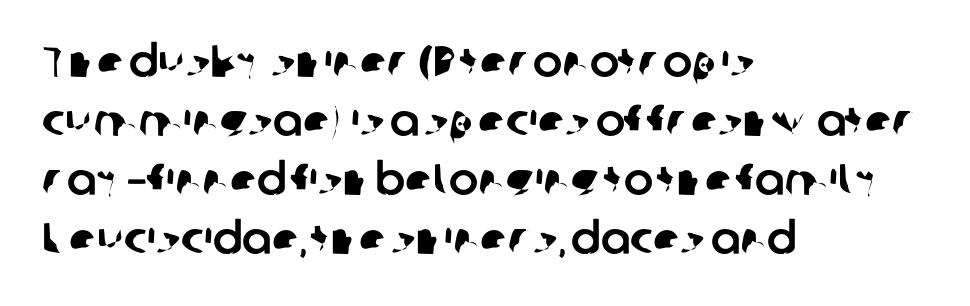
{"serif": "no", "width": "normal", "stroke_contrast": "low", "x_height": "medium", "monospaced": "no", "underline": "no", "align": "left", "line_spacing": "normal", "line_spacing_ratio": 1.34, "letter_spacing": "normal", "letter_spacing_em": 0.0, "glyph_px": 44}
